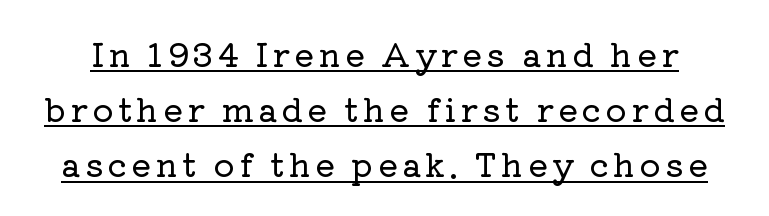
{"serif": "yes", "italic": "no", "width": "normal", "stroke_contrast": "low", "x_height": "medium", "monospaced": "no", "underline": "yes", "line_spacing": "normal", "line_spacing_ratio": 1.67, "glyph_px": 33}
